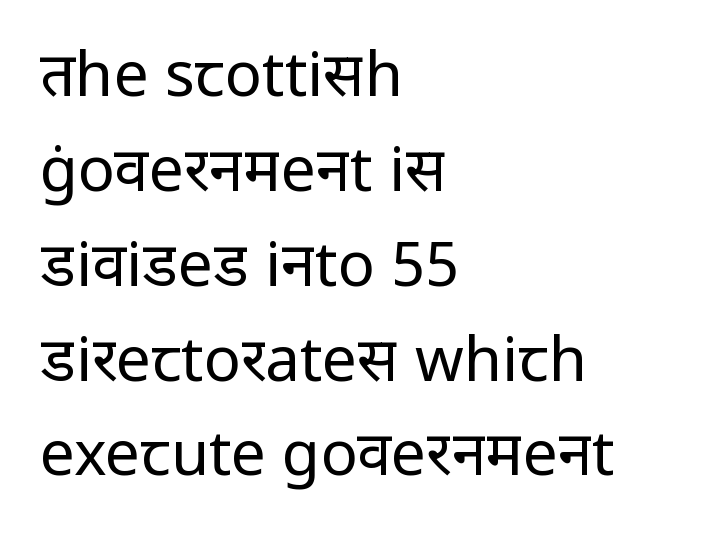
Here the designer chose a conventional face with non-uniform glyph widths. Descender tails drop into unmarked territory. Does the leading feel generous? No, just average. A roman cut, with each character standing at attention. Does the type have serifs? No, each stem ends abruptly.
